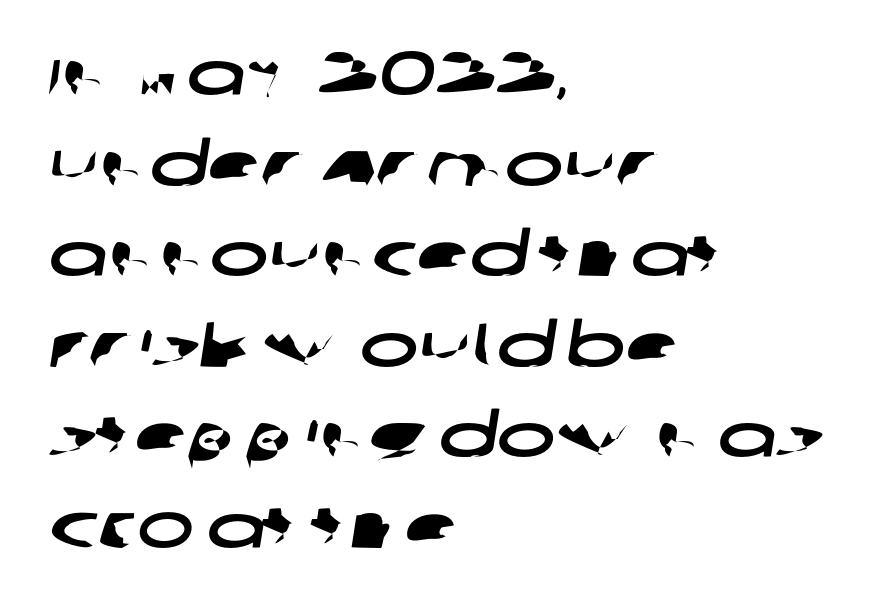
The image shows 62 px wide sans-serif type; set left-aligned, normal line spacing (1.46x), normal letter spacing, not underlined; low stroke contrast and a large x-height.
